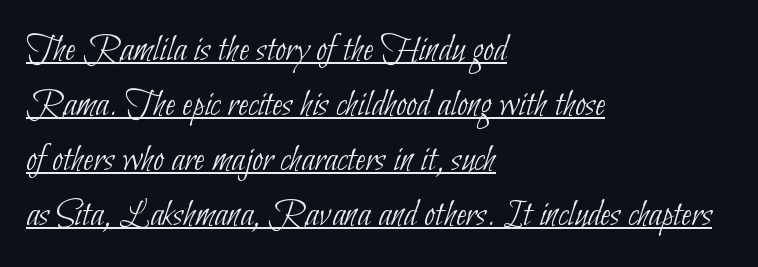
{"serif": "no", "bold": "no", "weight": "thin", "width": "condensed", "stroke_contrast": "low", "x_height": "small", "monospaced": "no", "underline": "yes", "align": "left", "line_spacing": "normal", "line_spacing_ratio": 1.41, "letter_spacing": "normal", "letter_spacing_em": 0.0, "glyph_px": 39}
